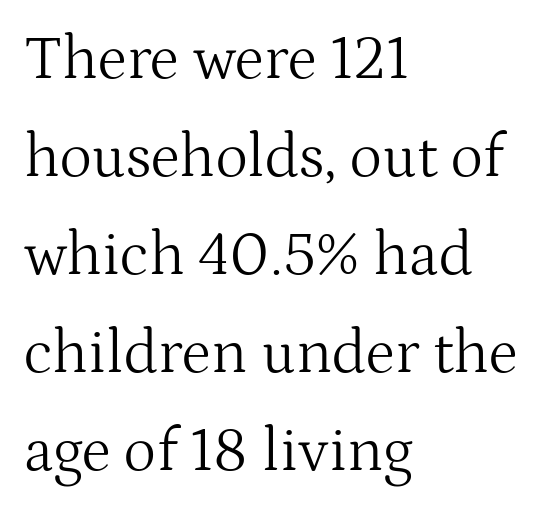
Each stroke keeps to a modest, everyday thickness or less. In CSS terms this would be text-align: left. This is serif lettering, the kind often seen in printed books. It's the straight-up-and-down kind of type.
